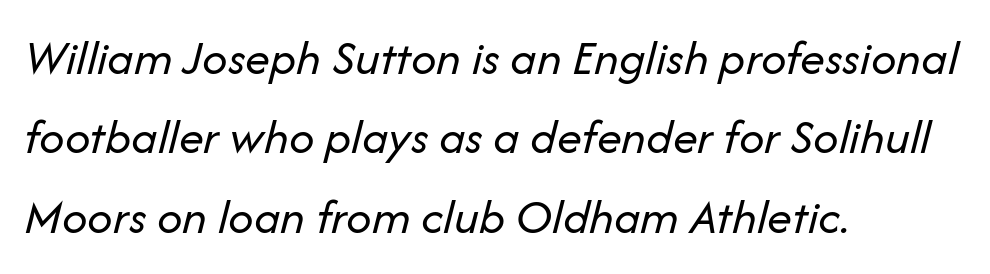
{"italic": "yes", "lean": "right", "slant_degrees": 14, "bold": "no", "weight": "regular", "width": "normal", "stroke_contrast": "low", "x_height": "medium", "monospaced": "no", "underline": "no", "align": "left", "line_spacing": "normal", "line_spacing_ratio": 1.59, "letter_spacing": "normal", "letter_spacing_em": 0.0, "glyph_px": 50}
